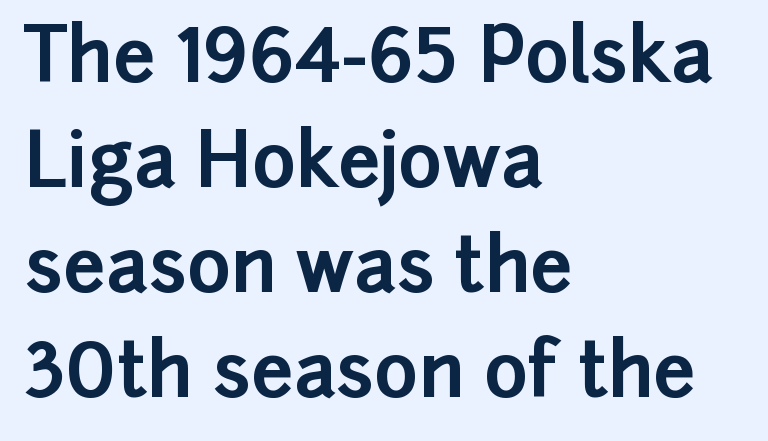
One-word summary of the alignment: left. The typesetting leans heavy: a genuine bold. You can tell it's not italic because the verticals are truly vertical. Observe the ordinary spacing: letters are neighbours, not strangers.
